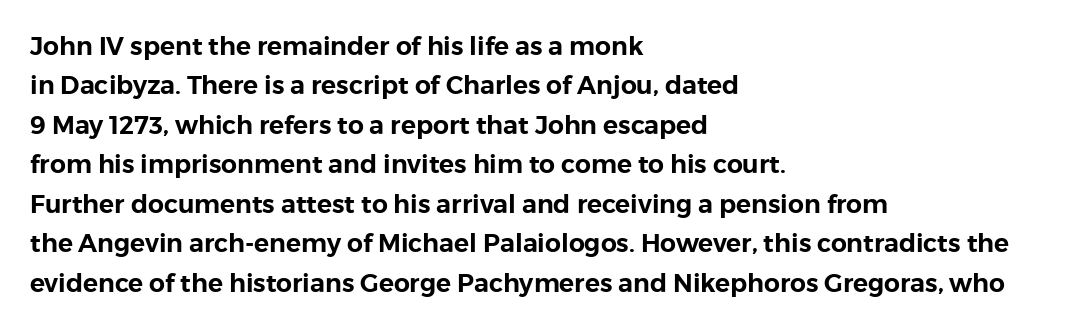
The setting favours the left margin, as ordinary paragraphs usually do. Is there any slant? The stems are plumb. A bare baseline throughout the passage. The letterforms sit shoulder to shoulder at normal distance. These lines sit exactly where default settings would place them.
